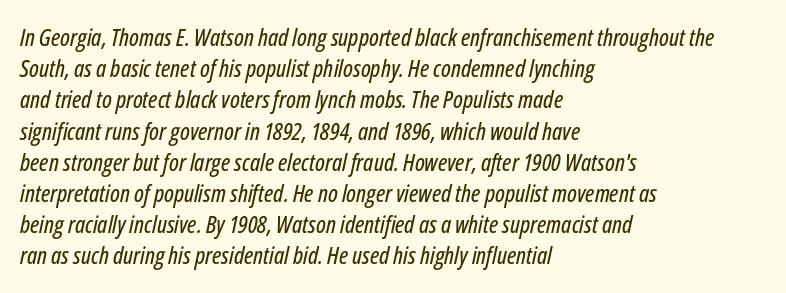
Q: Is the text italic (slanted)? A: Yes, it leans right by about 12 degrees.
Q: Is the text underlined? A: No.
Q: How is the paragraph aligned? A: Left-aligned.
Q: Is the spacing between letters normal or unusually wide? A: Normal.
Q: Is the spacing between lines tight, normal or loose? A: Normal.
